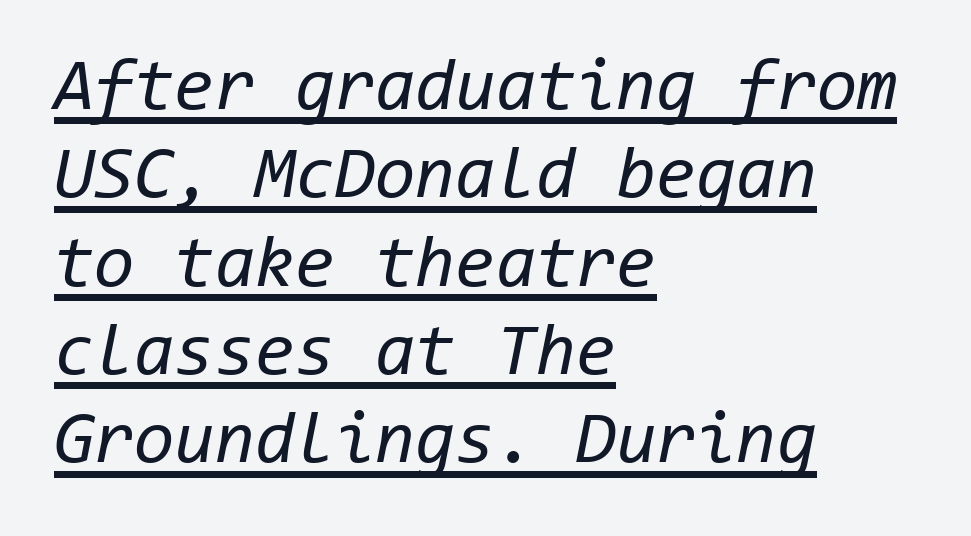
The image shows 73 px regular-weight type, italic (leaning right), monospaced; set left-aligned, line spacing 1.21x, normal letter spacing, underlined; low stroke contrast and a medium x-height.
